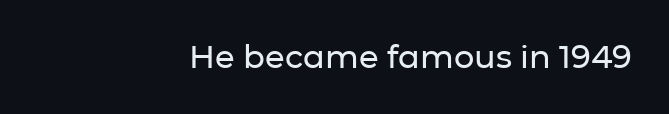
{"serif": "no", "italic": "no", "width": "normal", "stroke_contrast": "low", "x_height": "medium", "monospaced": "no", "underline": "no", "align": "right", "letter_spacing": "normal", "letter_spacing_em": 0.0, "glyph_px": 32}
